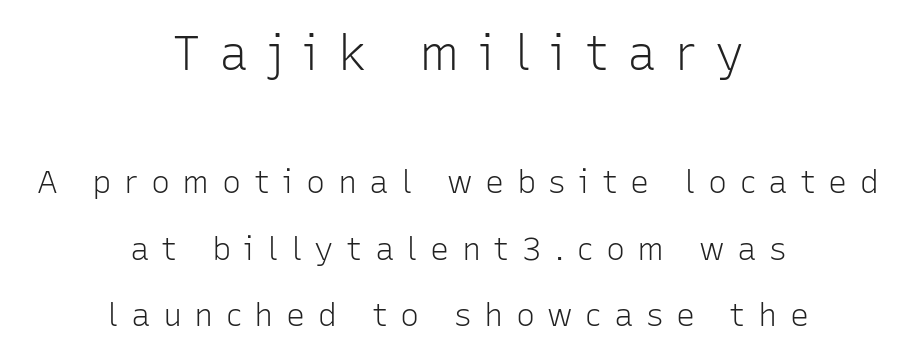
This rendering uses center alignment, leaving both contours irregular but symmetric. Note: no serifs on the glyphs. The gaps between neighbouring characters are conspicuously large. Underline: absent. Each stroke keeps to a modest, everyday thickness or less. Large over small — that's the arrangement of the two blocks here.
